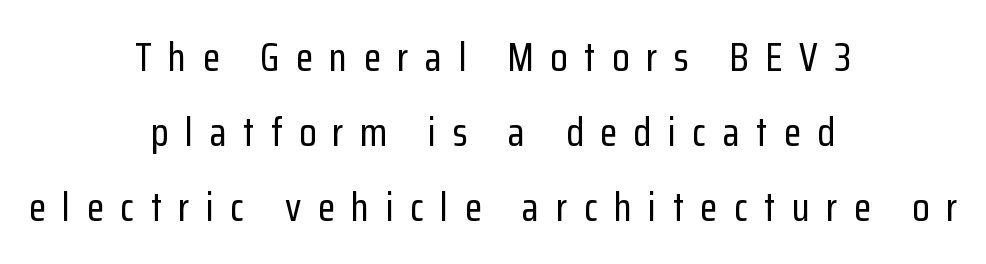
{"serif": "no", "italic": "no", "width": "condensed", "stroke_contrast": "low", "x_height": "medium", "monospaced": "no", "underline": "no", "align": "center", "line_spacing_ratio": 1.87, "letter_spacing": "wide", "letter_spacing_em": 0.41, "glyph_px": 40}
